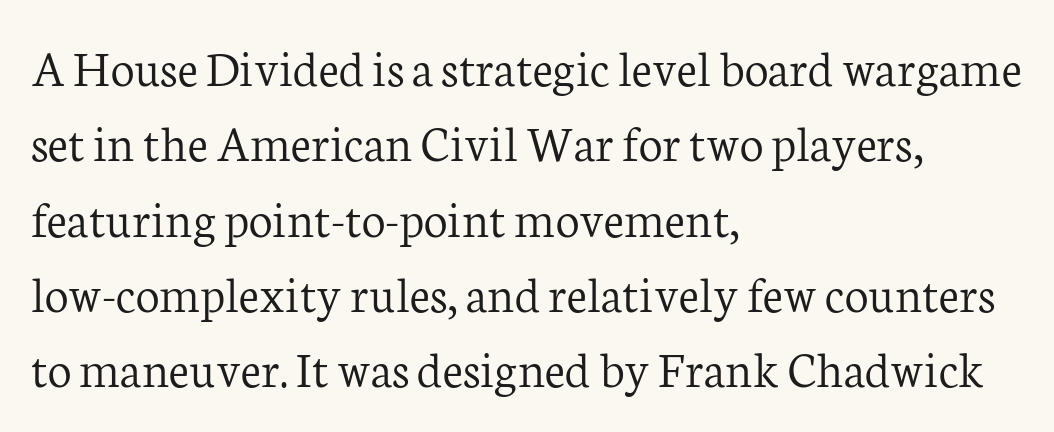
Q: Is the text bold? A: No.
Q: Is the text italic (slanted)? A: No, it is upright.
Q: Is the typeface a serif or a sans-serif typeface? A: Serif.
Q: Is the text underlined? A: No.
Q: How is the paragraph aligned? A: Left-aligned.
Q: Is the spacing between letters normal or unusually wide? A: Normal.
Q: Is the spacing between lines tight, normal or loose? A: Normal.
Q: Width (condensed, normal, or wide)? A: Normal.
Q: Stroke contrast? A: Low.
Q: x-height? A: Medium.
Q: Monospaced? A: No.
